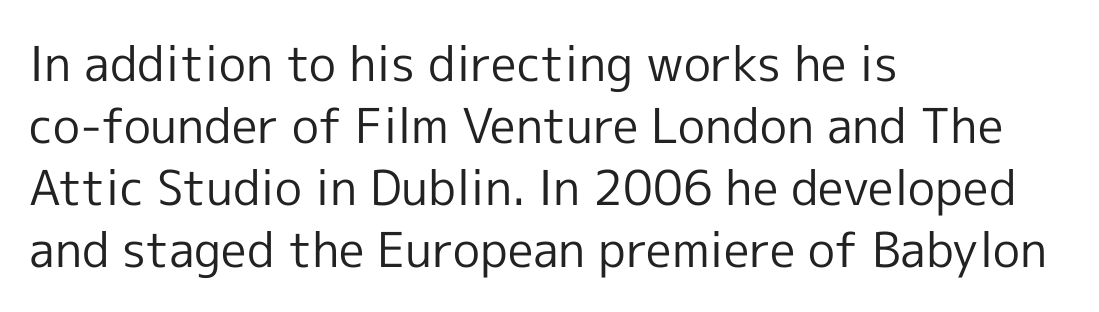
Q: Is the text bold? A: No.
Q: Is the text italic (slanted)? A: No, it is upright.
Q: Is the typeface a serif or a sans-serif typeface? A: Sans-serif.
Q: Is the text underlined? A: No.
Q: How is the paragraph aligned? A: Left-aligned.
Q: Is the spacing between letters normal or unusually wide? A: Normal.
Q: Is the spacing between lines tight, normal or loose? A: Normal.
Q: Width (condensed, normal, or wide)? A: Normal.
Q: x-height? A: Medium.
Q: Monospaced? A: No.
